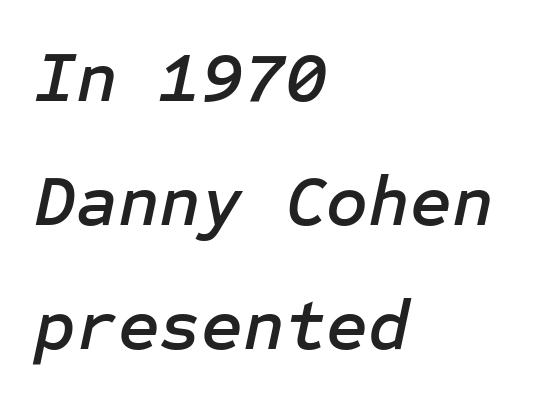
{"italic": "yes", "lean": "right", "slant_degrees": 12, "width": "normal", "stroke_contrast": "low", "x_height": "medium", "underline": "no", "align": "left", "line_spacing_ratio": 1.72, "letter_spacing": "normal", "letter_spacing_em": 0.0, "glyph_px": 72}
